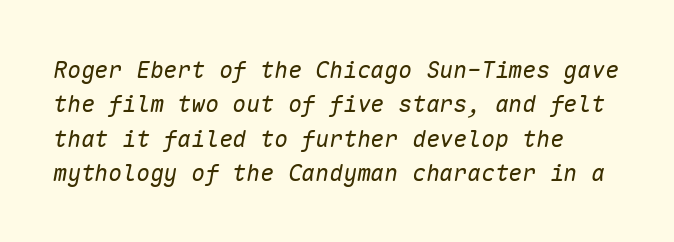
{"italic": "yes", "lean": "right", "slant_degrees": 10, "bold": "no", "underline": "no", "line_spacing": "normal", "line_spacing_ratio": 1.49, "letter_spacing": "normal", "letter_spacing_em": 0.0, "glyph_px": 23}
